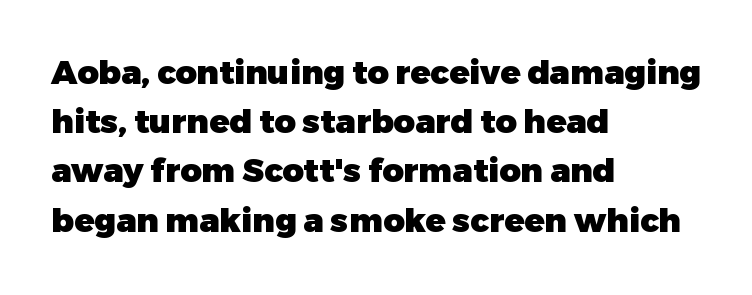
The image shows 33 px heavy sans-serif type, upright; set left-aligned, normal line spacing (1.49x), normal letter spacing, not underlined; low stroke contrast and a medium x-height.
